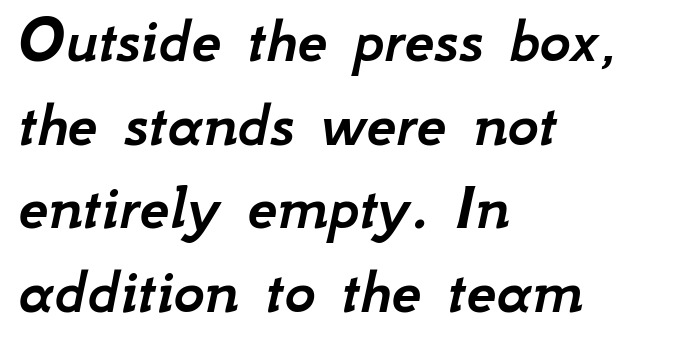
{"italic": "yes", "lean": "right", "slant_degrees": 12, "width": "normal", "stroke_contrast": "low", "x_height": "small", "monospaced": "no", "underline": "no", "align": "left", "line_spacing": "normal", "line_spacing_ratio": 1.25, "letter_spacing": "normal", "letter_spacing_em": 0.0, "glyph_px": 67}
